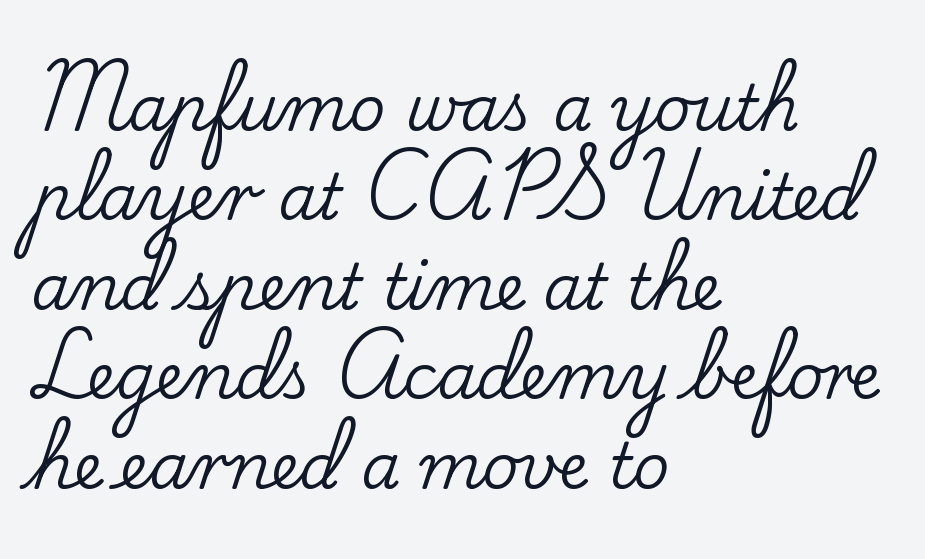
The image shows 63 px serif type; set left-aligned, normal line spacing (1.42x), normal letter spacing, not underlined; low stroke contrast and a small x-height.
